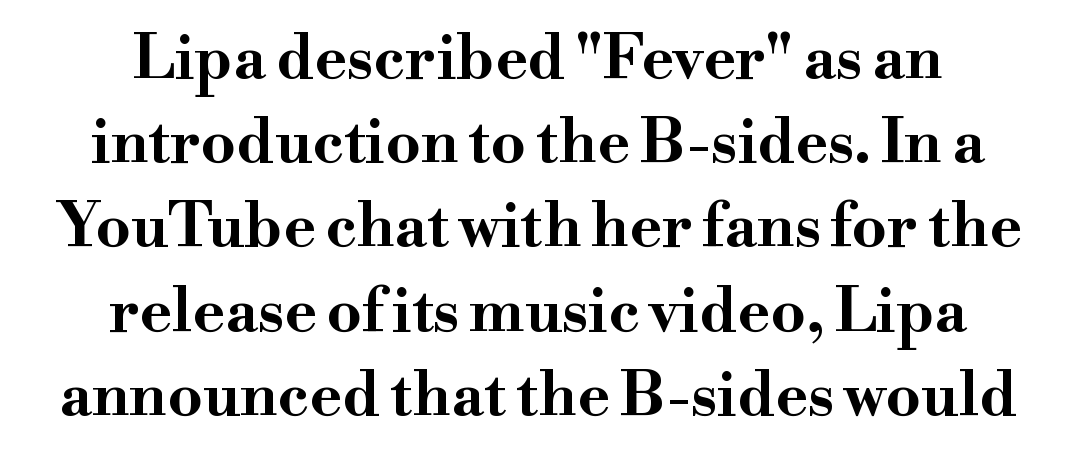
The characters look thick and weighty, a clear bold. It's the straight-up-and-down kind of type. The passage is arranged like a title page — every line centered. This sample uses a serif face. Line spacing here is normal. Proportional: the letters do not fall into vertical columns.
